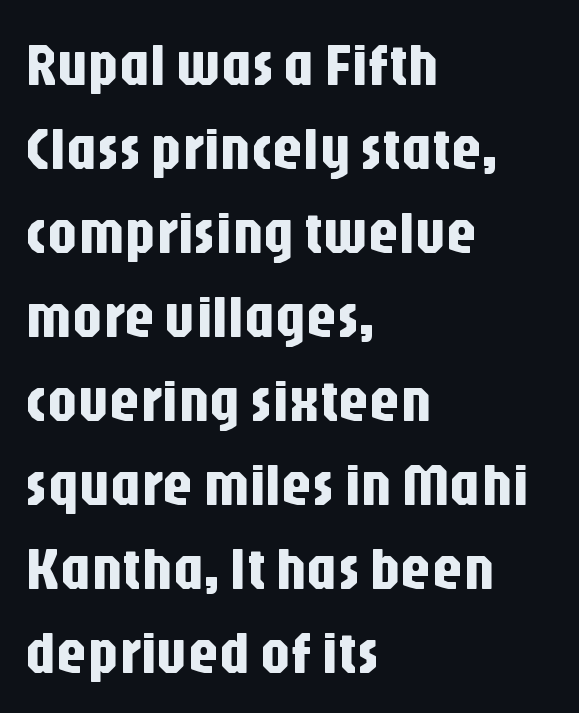
If you measured baseline to baseline, you'd find a middling distance. Students, note that the glyphs here touch the page at normal intervals. Every row of glyphs begins at an identical x-position on the left. I'd call this a sans setting — the letters go barefoot. Note the varied advance widths — an 'i' is clearly narrower than an 'm'. Clear beneath every line of the passage.
